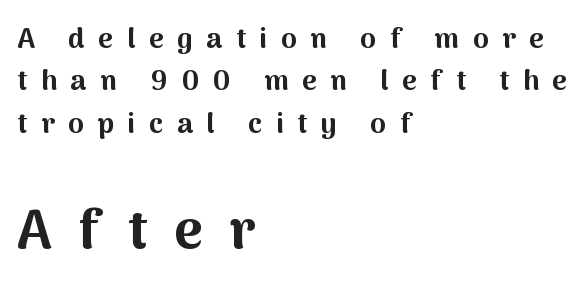
Clear beneath every line of the passage. Leading matches the norm, producing a regular column. Here the designer chose a conventional face with non-uniform glyph widths. These two chunks differ in scale, with the bottom chunk taking the larger measure. One-word summary of the alignment: left.
